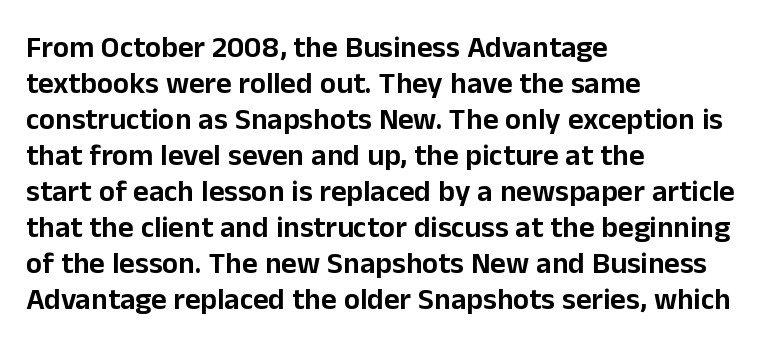
The image shows 30 px sans-serif type, upright; set left-aligned, line spacing 1.2x, normal letter spacing, not underlined; low stroke contrast and a medium x-height.
